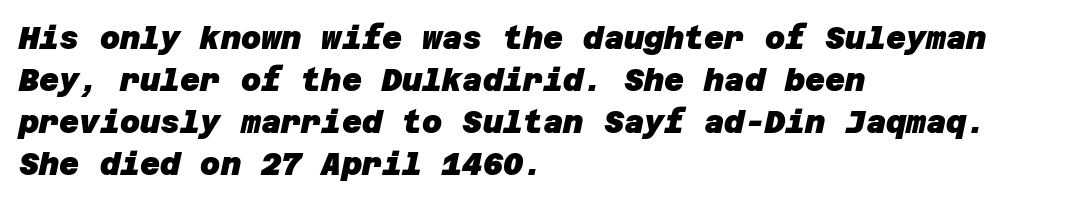
The block of text has a typical density, with ordinary space between rows. The ragged edge is on the right, which tells us the setting is flush left. Check the space under the baseline: it is left empty. No feet cap the strokes, marking this as sans-serif type. Tracking here is standard; glyphs follow each other at the usual distance. Chunky letters — that's bold for sure.
